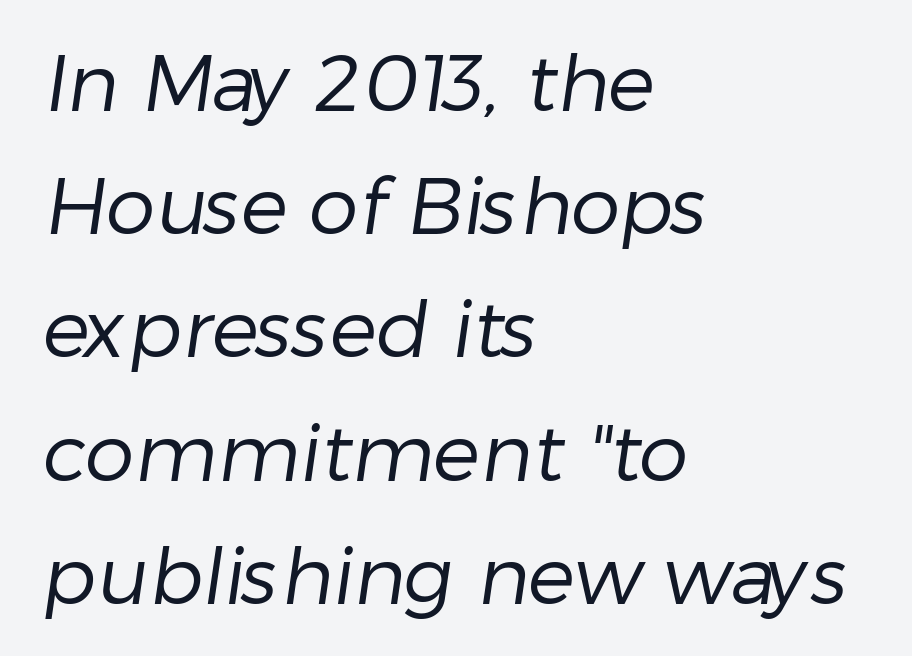
Q: Is the text bold? A: No.
Q: Is the typeface a serif or a sans-serif typeface? A: Sans-serif.
Q: Is the text underlined? A: No.
Q: How is the paragraph aligned? A: Left-aligned.
Q: Is the spacing between letters normal or unusually wide? A: Normal.
Q: Is the spacing between lines tight, normal or loose? A: Normal.
Q: Width (condensed, normal, or wide)? A: Normal.
Q: Stroke contrast? A: Low.
Q: x-height? A: Medium.
Q: Monospaced? A: No.
